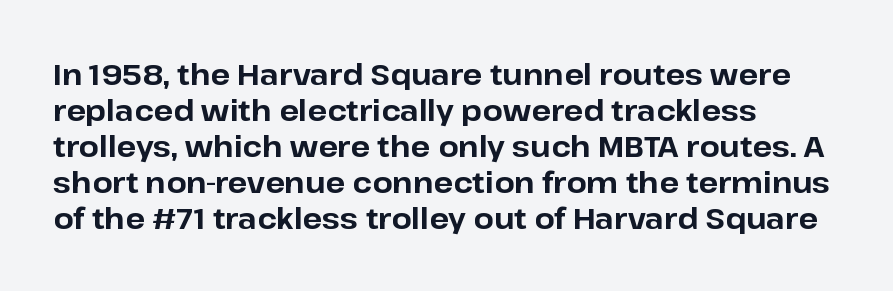
Q: Is the text bold? A: Yes.
Q: Is the text italic (slanted)? A: No, it is upright.
Q: Is the typeface a serif or a sans-serif typeface? A: Sans-serif.
Q: Is the text underlined? A: No.
Q: How is the paragraph aligned? A: Left-aligned.
Q: Is the spacing between letters normal or unusually wide? A: Normal.
Q: Width (condensed, normal, or wide)? A: Normal.
Q: Stroke contrast? A: Low.
Q: x-height? A: Medium.
Q: Monospaced? A: No.
